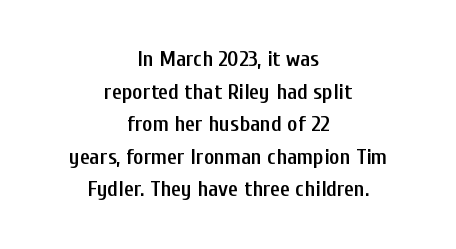
The image shows 22 px text type, upright; set centered, normal line spacing (1.48x), normal letter spacing, not underlined.
